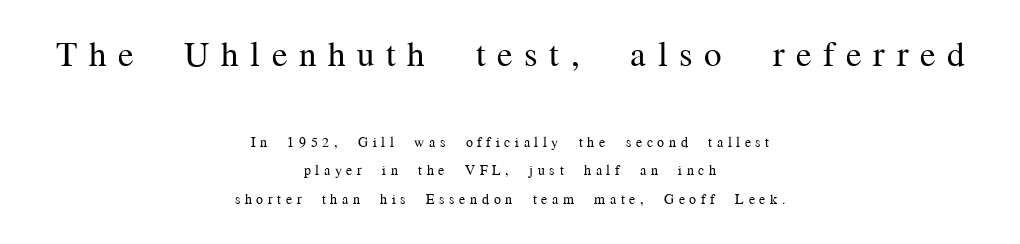
{"serif": "yes", "italic": "no", "bold": "no", "weight": "regular", "width": "normal", "stroke_contrast": "medium", "x_height": "medium", "monospaced": "no", "underline": "no", "align": "center", "line_spacing": "loose", "line_spacing_ratio": 2.01, "letter_spacing": "wide", "letter_spacing_em": 0.33, "larger_block": "first", "size_ratio": 2.5, "glyph_px": 35}
